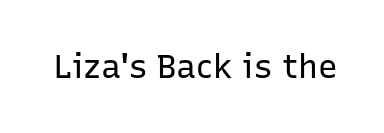
{"serif": "no", "italic": "no", "bold": "no", "weight": "regular", "width": "normal", "stroke_contrast": "low", "x_height": "medium", "monospaced": "no", "underline": "no", "letter_spacing": "normal", "letter_spacing_em": 0.0, "glyph_px": 33}
